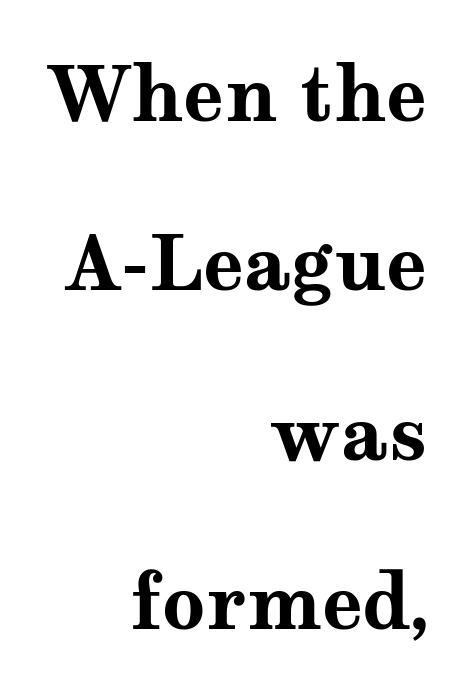
{"serif": "yes", "italic": "no", "bold": "yes", "weight": "bold", "width": "wide", "stroke_contrast": "medium", "x_height": "medium", "monospaced": "no", "underline": "no", "align": "right", "line_spacing": "loose", "line_spacing_ratio": 2.26, "letter_spacing": "normal", "letter_spacing_em": 0.0, "glyph_px": 75}
